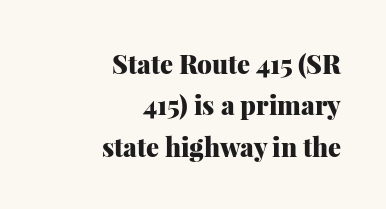
Q: Is the text bold? A: Yes.
Q: Is the text italic (slanted)? A: No, it is upright.
Q: Is the text underlined? A: No.
Q: How is the paragraph aligned? A: Right-aligned.
Q: Is the spacing between letters normal or unusually wide? A: Normal.
Q: Is the spacing between lines tight, normal or loose? A: Normal.
